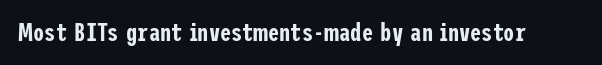
{"italic": "no", "underline": "no", "letter_spacing": "normal", "letter_spacing_em": 0.0, "glyph_px": 25}
